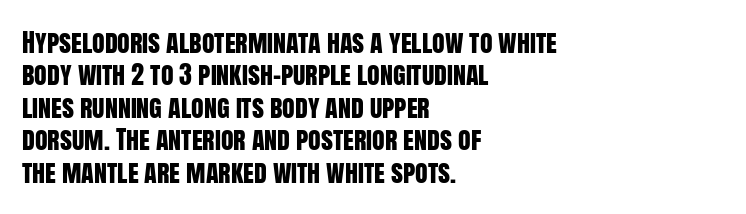
Q: Is the text italic (slanted)? A: No, it is upright.
Q: Is the text underlined? A: No.
Q: How is the paragraph aligned? A: Left-aligned.
Q: Is the spacing between letters normal or unusually wide? A: Normal.
Q: Is the spacing between lines tight, normal or loose? A: Normal.
